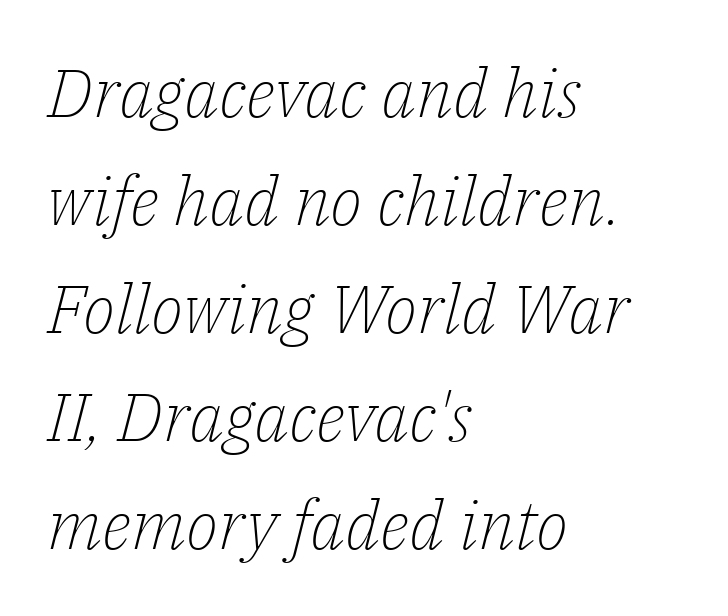
{"serif": "yes", "italic": "yes", "lean": "right", "slant_degrees": 14, "bold": "no", "weight": "light", "width": "normal", "stroke_contrast": "low", "x_height": "medium", "monospaced": "no", "underline": "no", "align": "left", "line_spacing": "normal", "line_spacing_ratio": 1.59, "letter_spacing": "normal", "letter_spacing_em": 0.0, "glyph_px": 68}
